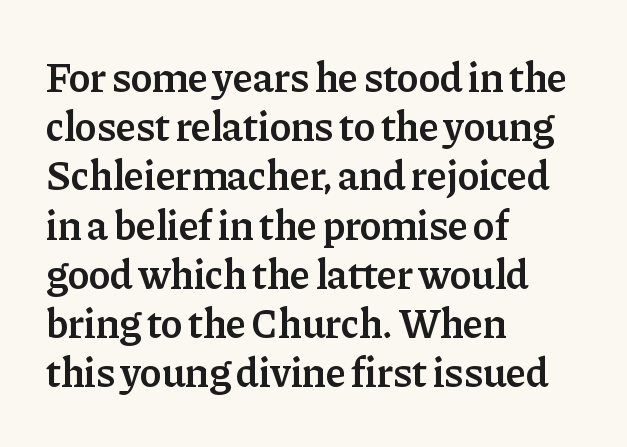
Q: Is the text bold? A: Semi-bold.
Q: Is the text italic (slanted)? A: No, it is upright.
Q: Is the typeface a serif or a sans-serif typeface? A: Serif.
Q: Is the text underlined? A: No.
Q: How is the paragraph aligned? A: Left-aligned.
Q: Is the spacing between letters normal or unusually wide? A: Normal.
Q: Width (condensed, normal, or wide)? A: Normal.
Q: Stroke contrast? A: Low.
Q: x-height? A: Medium.
Q: Monospaced? A: No.
